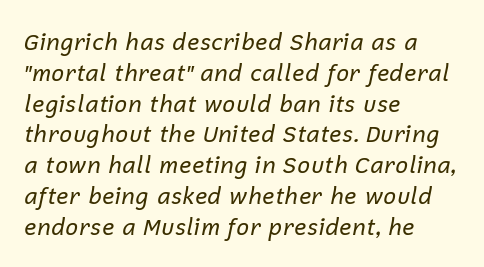
{"italic": "yes", "lean": "right", "slant_degrees": 12, "bold": "no", "underline": "no", "align": "left", "line_spacing": "normal", "line_spacing_ratio": 1.34, "letter_spacing": "normal", "letter_spacing_em": 0.0, "glyph_px": 23}
